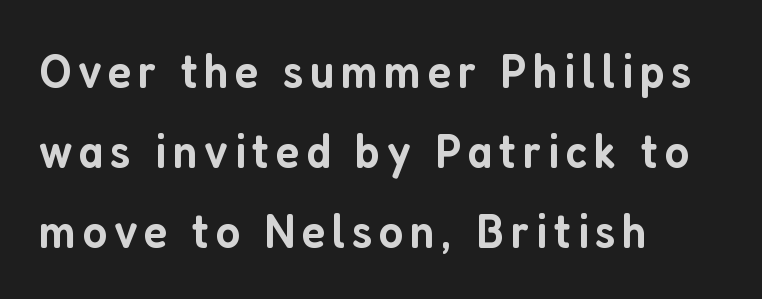
The image shows 50 px semibold, condensed sans-serif type, upright; set left-aligned, normal line spacing (1.6x), not underlined; low stroke contrast and a medium x-height.
